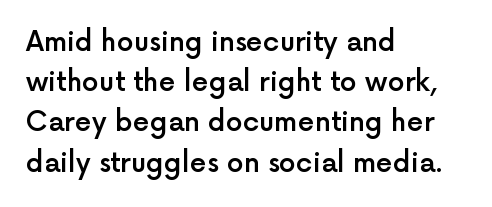
Q: Is the text bold? A: Semi-bold.
Q: Is the text italic (slanted)? A: No, it is upright.
Q: Is the text underlined? A: No.
Q: How is the paragraph aligned? A: Left-aligned.
Q: Is the spacing between letters normal or unusually wide? A: Normal.
Q: Is the spacing between lines tight, normal or loose? A: Normal.
